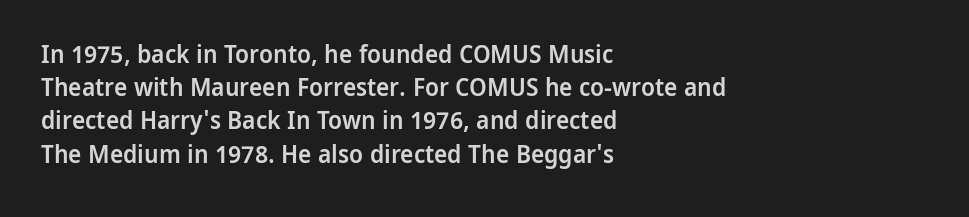
{"italic": "no", "bold": "semi", "underline": "no", "align": "left", "line_spacing": "normal", "line_spacing_ratio": 1.33, "letter_spacing": "normal", "letter_spacing_em": 0.0, "glyph_px": 25}
